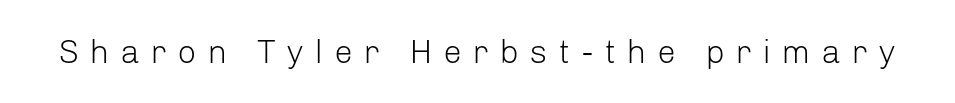
The letters carry no serifs — their stems end cleanly without finishing strokes. Character widths vary here, with narrow letters taking less room than wide ones. Descenders hang freely into open space. Tall strokes in this sample are plumb rather than angled. Tracking value appears strongly positive — letters spread wide. The typeface has the unassuming heft of standard copy or less.
